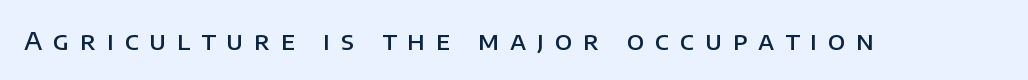
The strip under each line holds only bare page. In terms of letterspacing, this is a distinctly airy, spread setting. The type sits square on the baseline with zero lean. A somewhat darkened texture: the type is semibold rather than bold.
